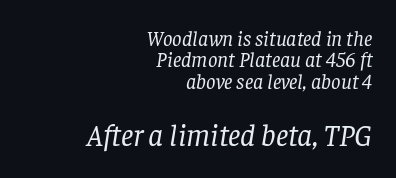
Q: Is the text bold? A: No.
Q: Is the text italic (slanted)? A: Yes, it leans right by about 8 degrees.
Q: Is the typeface a serif or a sans-serif typeface? A: Serif.
Q: Is the text underlined? A: No.
Q: How is the paragraph aligned? A: Right-aligned.
Q: Is the spacing between letters normal or unusually wide? A: Normal.
Q: Is the spacing between lines tight, normal or loose? A: Tight.
Q: Which block of text is set in a larger size, the first (top) or the second (bottom)? A: The second (bottom) one.
Q: Width (condensed, normal, or wide)? A: Normal.
Q: Stroke contrast? A: Low.
Q: x-height? A: Large.
Q: Monospaced? A: No.
